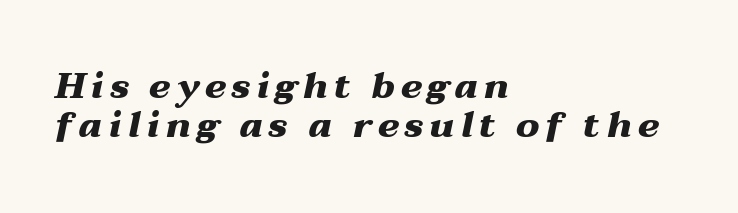
{"italic": "yes", "lean": "right", "slant_degrees": 12, "bold": "yes", "weight": "heavy", "width": "wide", "stroke_contrast": "medium", "x_height": "medium", "monospaced": "no", "underline": "no", "align": "left", "line_spacing": "tight", "line_spacing_ratio": 1.09, "glyph_px": 36}
